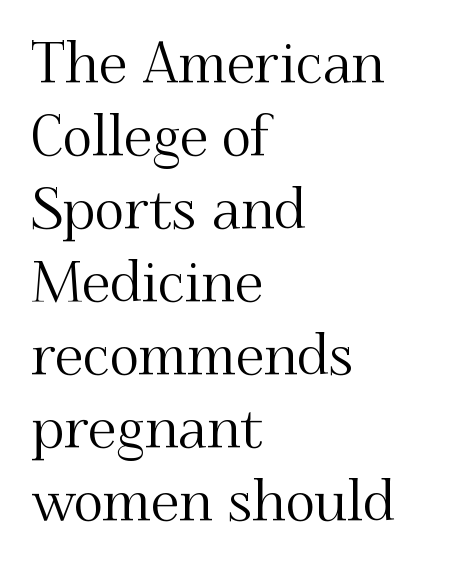
The image shows 57 px serif type, upright; set left-aligned, normal line spacing (1.28x), normal letter spacing, not underlined; medium stroke contrast and a small x-height.
